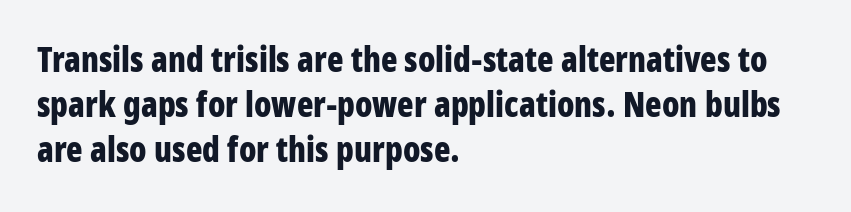
The designer went with a sans here, leaving each stem footless. A typesetter would call this proportional, since set widths differ per character. Line starts are locked; line ends wander. Ordinary non-slanted type is in use. You could call the tracking neutral — neither tight nor loose.
